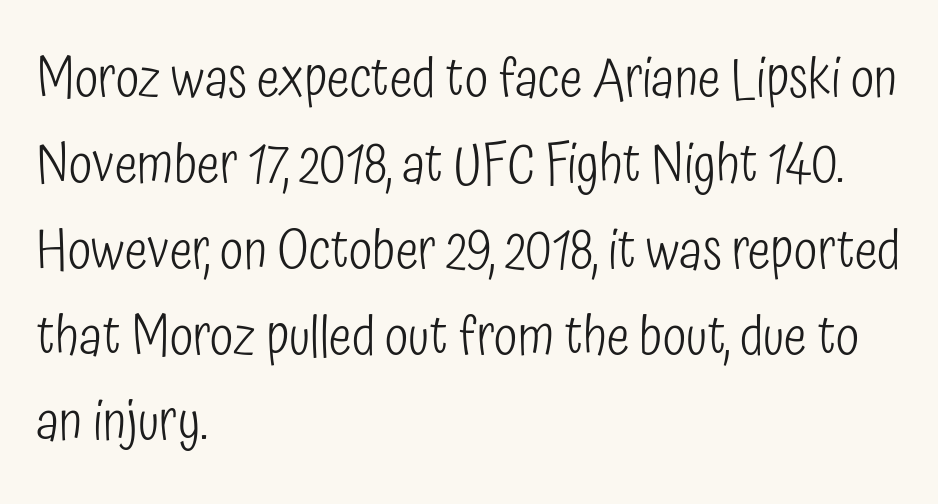
{"serif": "no", "italic": "no", "bold": "no", "weight": "light", "width": "condensed", "stroke_contrast": "low", "x_height": "medium", "monospaced": "no", "underline": "no", "align": "left", "line_spacing": "normal", "line_spacing_ratio": 1.59, "letter_spacing": "normal", "letter_spacing_em": 0.0, "glyph_px": 54}
